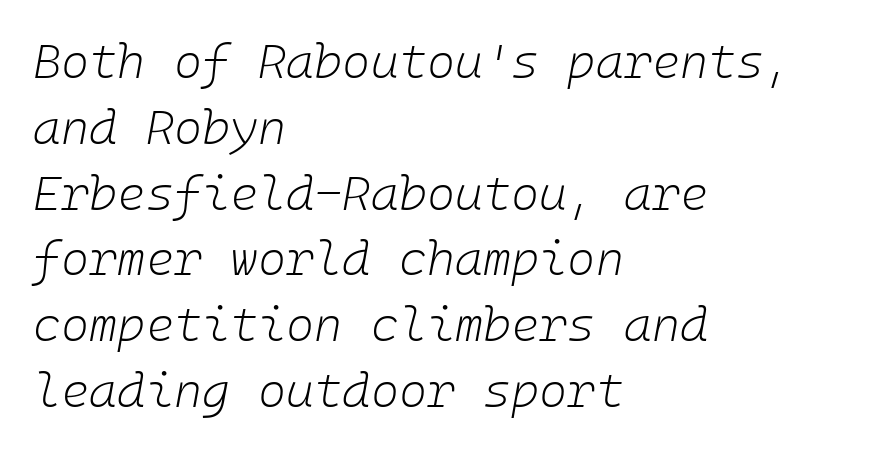
Q: Is the text bold? A: No.
Q: Is the text italic (slanted)? A: Yes, it leans right by about 10 degrees.
Q: Is the text underlined? A: No.
Q: How is the paragraph aligned? A: Left-aligned.
Q: Is the spacing between letters normal or unusually wide? A: Normal.
Q: Is the spacing between lines tight, normal or loose? A: Normal.
Q: Width (condensed, normal, or wide)? A: Normal.
Q: Stroke contrast? A: Low.
Q: x-height? A: Medium.
